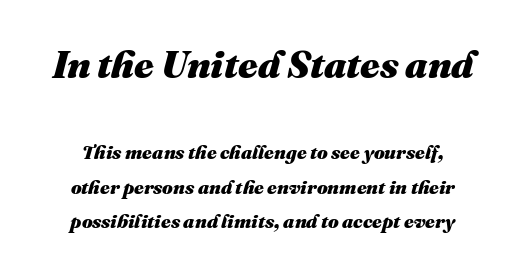
Q: Is the text bold? A: Yes.
Q: Is the text italic (slanted)? A: Yes, it leans right by about 16 degrees.
Q: Is the text underlined? A: No.
Q: Is the spacing between letters normal or unusually wide? A: Normal.
Q: Which block of text is set in a larger size, the first (top) or the second (bottom)? A: The first (top) one.
Q: Width (condensed, normal, or wide)? A: Normal.
Q: Stroke contrast? A: Medium.
Q: x-height? A: Medium.
Q: Monospaced? A: No.
